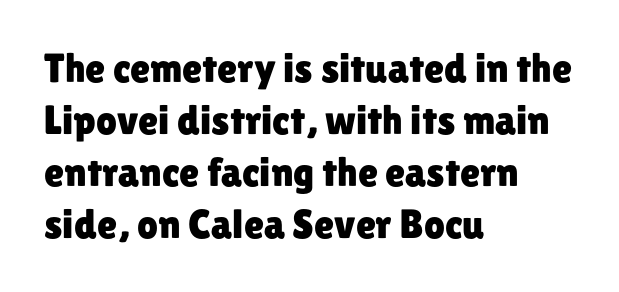
Lines of text with bare space underneath. Spacing verdict: proportional, widths tailored to each character. What's the leading like? Ordinary, nothing unusual. The font family rendered here belongs to the sans-serif group. Does the copy run flush right? No — it runs flush left.
